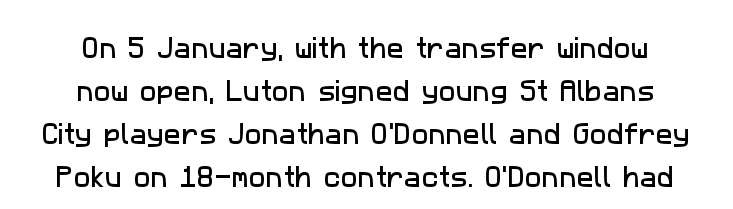
The glyphs are unaccompanied by any horizontal stroke below them. The rendering keeps characters at their native spacing. Caption: multi-line text, centered on the measure.
